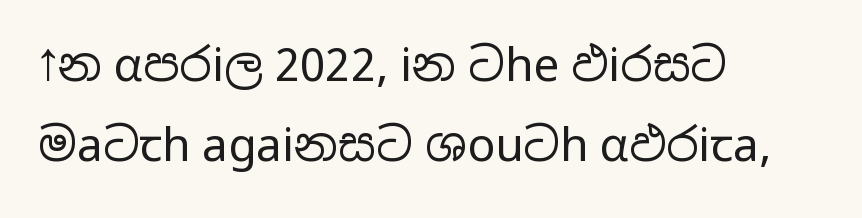
This rendering features lettering with no underline. The passage shown is typed in a proportional face where columns would drift. Weight: regular or lighter. A sans-serif font was chosen for this passage. Every stem runs plumb, perpendicular to the baseline.
